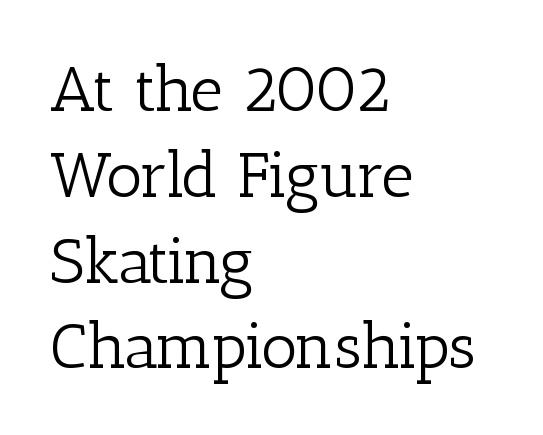
The image shows 64 px light serif type, upright; set left-aligned, normal line spacing (1.34x), normal letter spacing, not underlined; low stroke contrast and a medium x-height.
